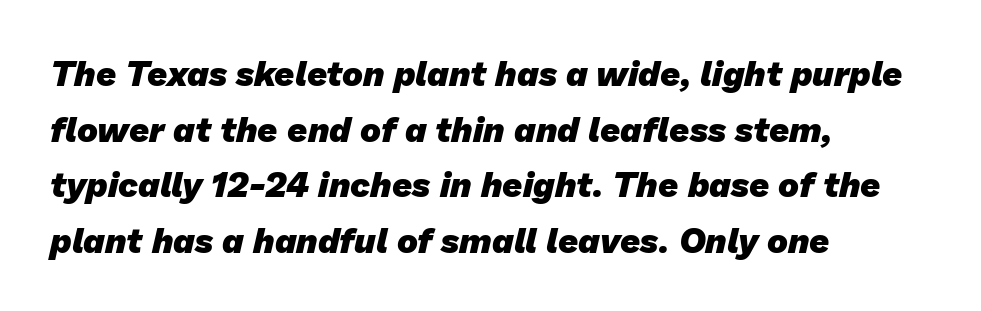
Varying glyph widths throughout — classic text-font behaviour. The passage shown stacks its lines at a standard gap. Line beginnings align vertically; line endings do not. Type style note: lacks serifs. Descenders hang freely into open space.
